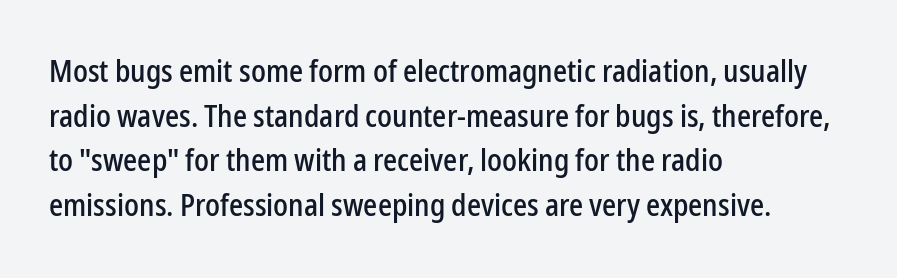
Q: Is the text italic (slanted)? A: No, it is upright.
Q: Is the typeface a serif or a sans-serif typeface? A: Sans-serif.
Q: Is the text underlined? A: No.
Q: How is the paragraph aligned? A: Left-aligned.
Q: Is the spacing between letters normal or unusually wide? A: Normal.
Q: Is the spacing between lines tight, normal or loose? A: Normal.
Q: Width (condensed, normal, or wide)? A: Condensed.
Q: Stroke contrast? A: Low.
Q: x-height? A: Medium.
Q: Monospaced? A: No.
